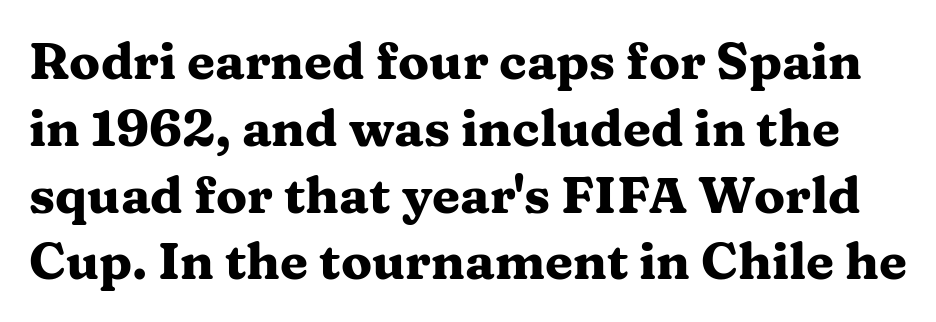
Q: Is the text bold? A: Yes.
Q: Is the text italic (slanted)? A: No, it is upright.
Q: Is the typeface a serif or a sans-serif typeface? A: Serif.
Q: Is the text underlined? A: No.
Q: Is the spacing between letters normal or unusually wide? A: Normal.
Q: Is the spacing between lines tight, normal or loose? A: Normal.
Q: Width (condensed, normal, or wide)? A: Wide.
Q: Stroke contrast? A: Medium.
Q: x-height? A: Medium.
Q: Monospaced? A: No.
